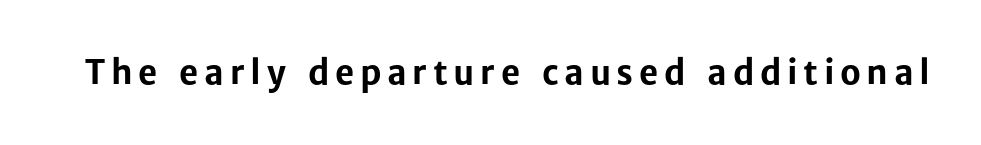
Q: Is the text bold? A: Yes.
Q: Is the text italic (slanted)? A: No, it is upright.
Q: Is the typeface a serif or a sans-serif typeface? A: Sans-serif.
Q: Is the text underlined? A: No.
Q: Width (condensed, normal, or wide)? A: Normal.
Q: Stroke contrast? A: Low.
Q: x-height? A: Medium.
Q: Monospaced? A: No.
